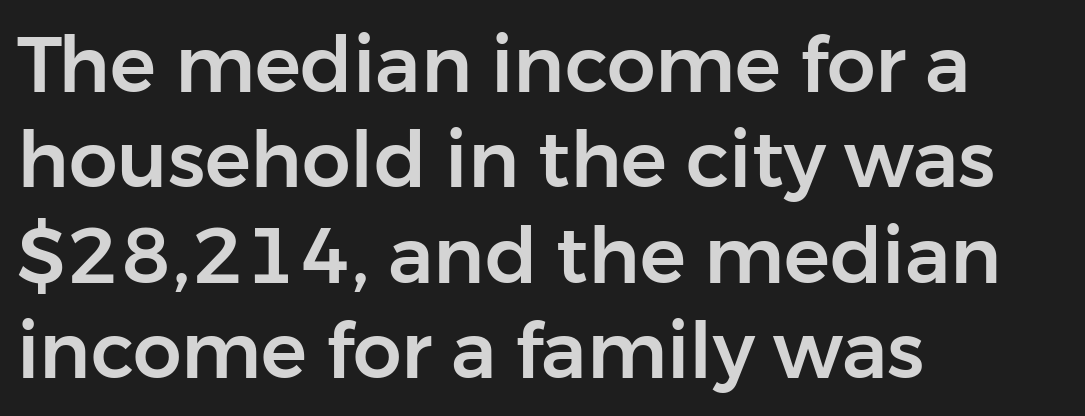
These lines stack with their left ends in a neat column. This is roman type, the default non-slanted kind. Nothing unusual about the tracking: characters are spaced as the font intends. This sample has the flowing, uneven cadence of proportional lettering. The baseline area is clear. Is this a sans? Yes — the strokes have no serifs.
